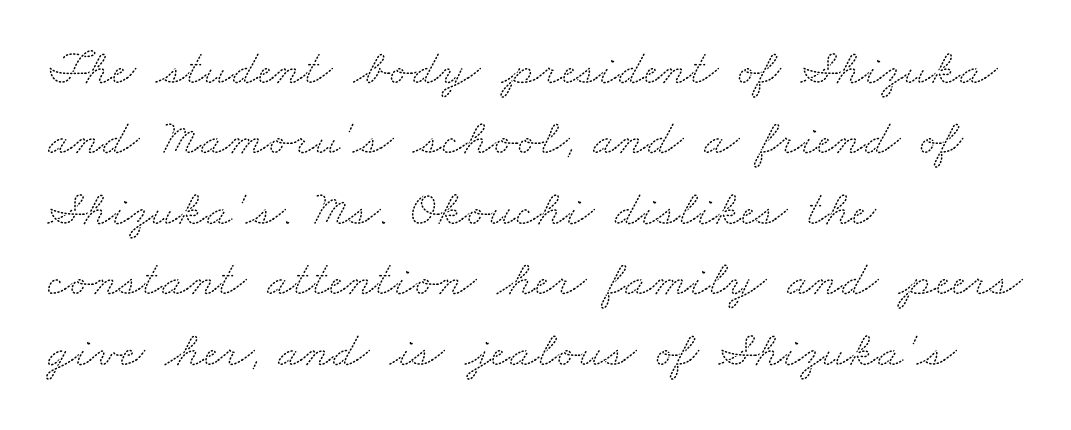
The letters advance in unequal steps, a hallmark of proportional type. The rag falls on the right side of this text block. Caption: standard tracking, unaltered. Nobody drew a line under any word here. This rendering employs a face with finishing strokes, i.e., a serif. Line spacing here is normal.
